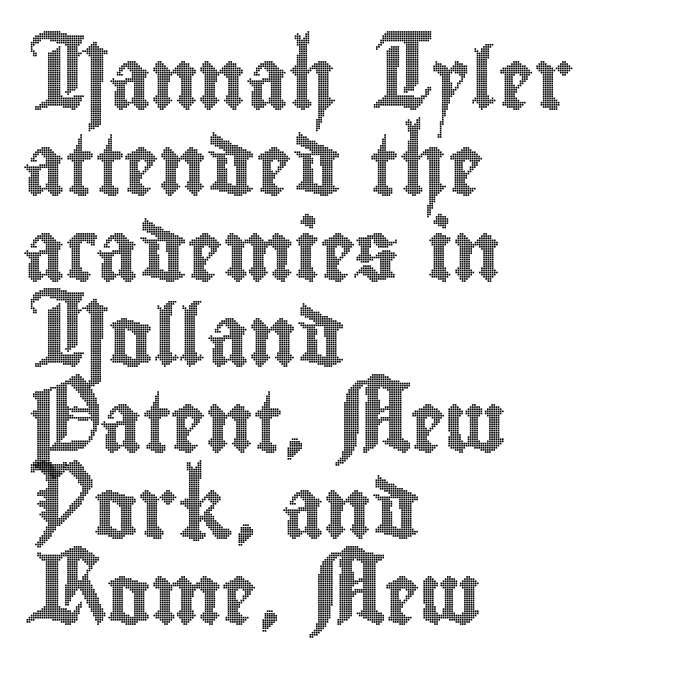
The image shows 60 px condensed type, upright; set left-aligned, normal line spacing (1.43x), normal letter spacing, not underlined; a small x-height.
